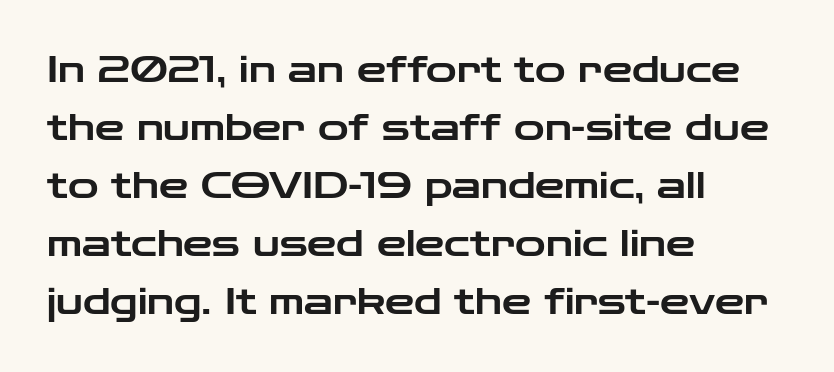
The image shows 37 px wide sans-serif type, upright; set left-aligned, normal line spacing (1.57x), normal letter spacing, not underlined; low stroke contrast and a medium x-height.
